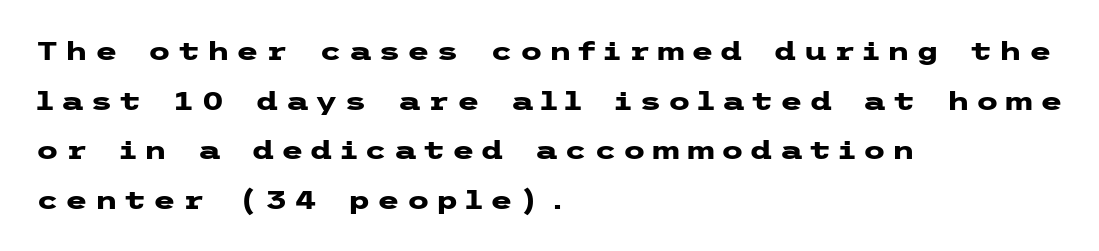
Short and long lines alike share a common starting point at left. Quick note: interline space is abundant. Unmarked baselines from the first word to the last. Is there any slant? The stems are plumb. Notice how thick the strokes are: this is what a full bold looks like. Substantial extra tracking has been applied to these lines.
